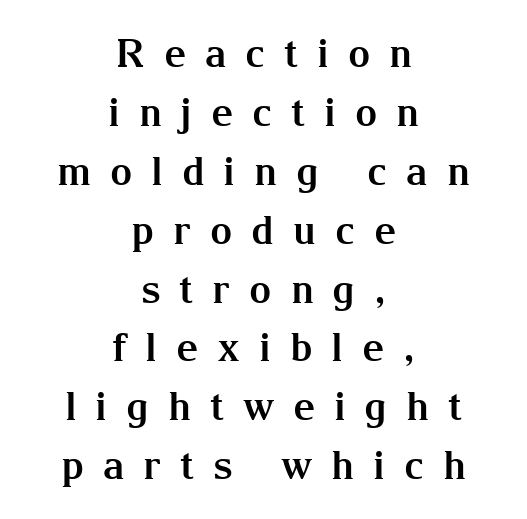
The image shows 39 px bold serif type, upright; set centered, normal line spacing (1.51x), unusually wide letter spacing (+0.48 em), not underlined; medium stroke contrast and a medium x-height.
